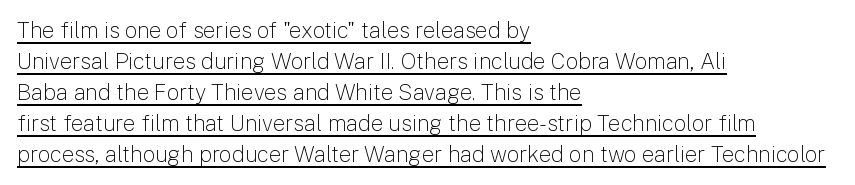
The image shows 22 px text type, upright; set left-aligned, normal line spacing (1.41x), normal letter spacing, underlined.
